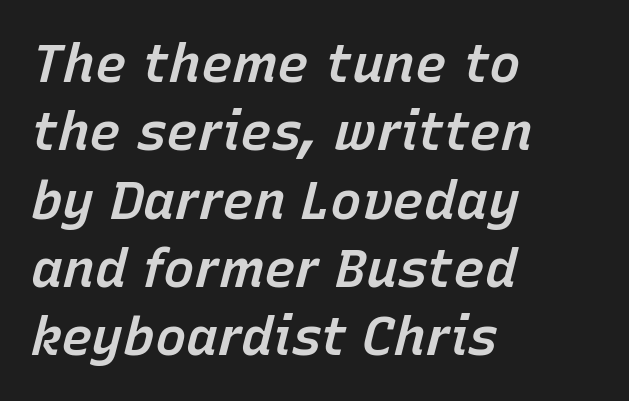
You could call the tracking neutral — neither tight nor loose. Slant detected: the letters are inclined. The designer left line spacing at the default. Has an underline been added? It has not. The font is running at a semibold setting, under full bold. Caption: multi-line text, flush left, ragged right.
